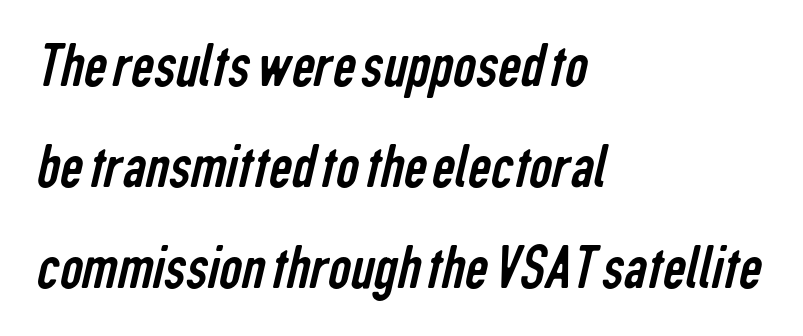
{"serif": "no", "bold": "no", "weight": "regular", "width": "condensed", "stroke_contrast": "low", "x_height": "medium", "monospaced": "no", "underline": "no", "align": "left", "line_spacing": "normal", "line_spacing_ratio": 1.58, "letter_spacing": "normal", "letter_spacing_em": 0.0, "glyph_px": 64}
